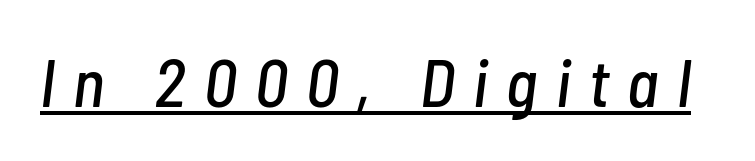
The image shows 67 px condensed type, italic (leaning right); set unusually wide letter spacing (+0.28 em), underlined; low stroke contrast and a medium x-height.
